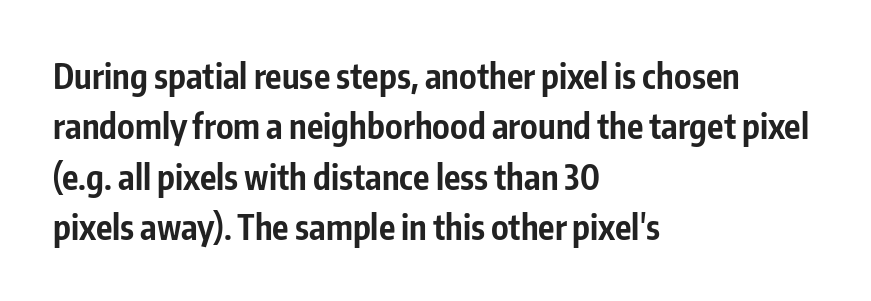
Q: Is the text bold? A: Yes.
Q: Is the text italic (slanted)? A: No, it is upright.
Q: Is the typeface a serif or a sans-serif typeface? A: Sans-serif.
Q: Is the text underlined? A: No.
Q: How is the paragraph aligned? A: Left-aligned.
Q: Is the spacing between letters normal or unusually wide? A: Normal.
Q: Is the spacing between lines tight, normal or loose? A: Normal.
Q: Width (condensed, normal, or wide)? A: Condensed.
Q: Stroke contrast? A: Low.
Q: x-height? A: Medium.
Q: Monospaced? A: No.
